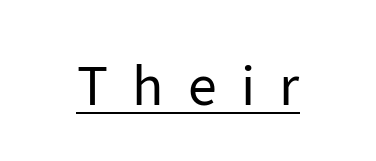
The image shows 53 px regular-weight sans-serif type, upright; set unusually wide letter spacing (+0.46 em), underlined; low stroke contrast and a medium x-height.
